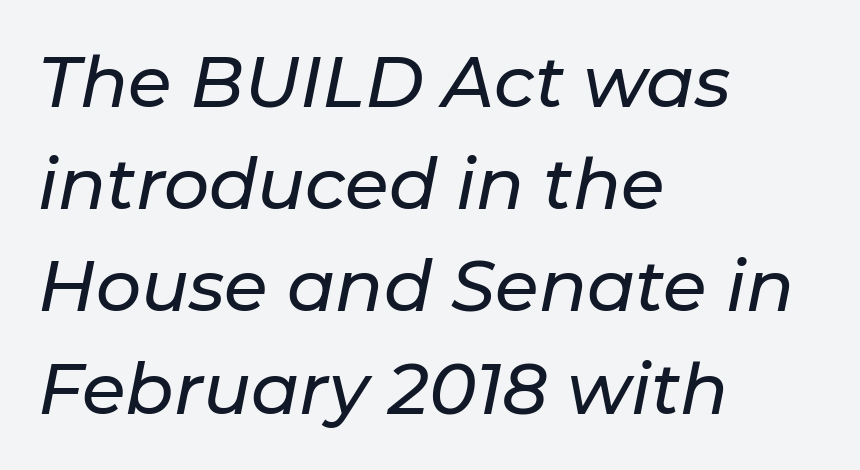
The leading is moderate, giving the passage an even texture. Character widths vary here, with narrow letters taking less room than wide ones. Only glyphs here, with clear space below each row. Italic: yes, the glyphs are oblique.
